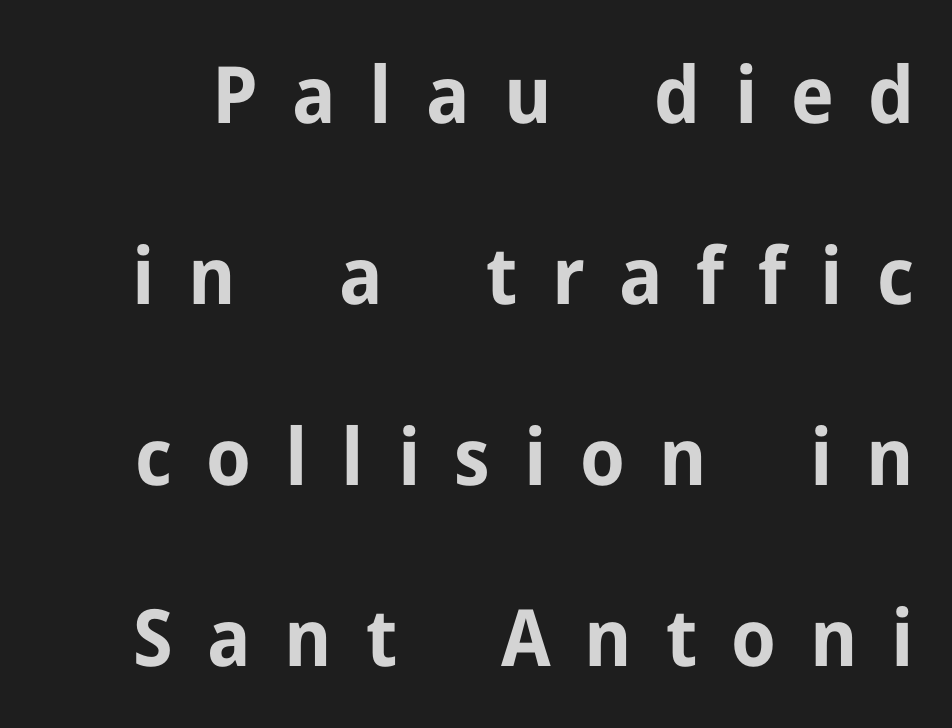
This sample uses expanded letter spacing, leaving extra air between glyphs. Only glyphs here, with clear space below each row. Varying glyph widths throughout — classic text-font behaviour. In terms of letterform style, serifs are entirely absent.
